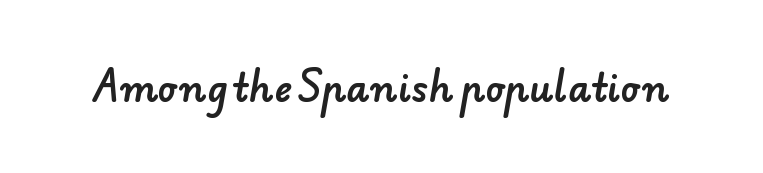
The image shows 37 px sans-serif type; set normal letter spacing, not underlined; low stroke contrast and a small x-height.
